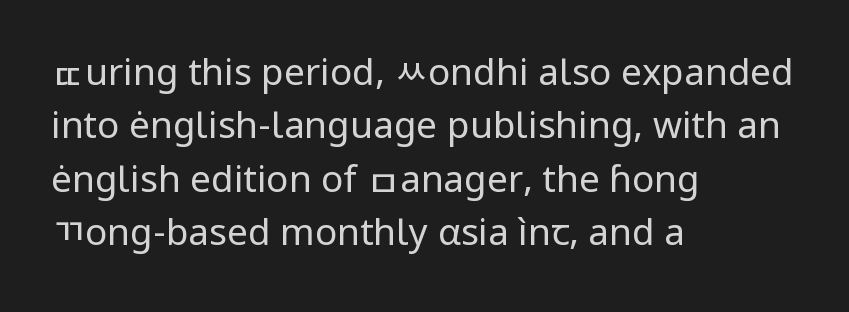
The image shows 37 px regular-weight sans-serif type, upright; set left-aligned, normal line spacing (1.44x), normal letter spacing, not underlined; low stroke contrast and a medium x-height.
